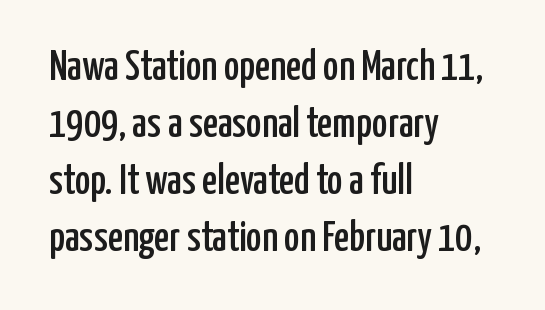
Q: Is the text italic (slanted)? A: No, it is upright.
Q: Is the typeface a serif or a sans-serif typeface? A: Sans-serif.
Q: Is the text underlined? A: No.
Q: How is the paragraph aligned? A: Left-aligned.
Q: Is the spacing between letters normal or unusually wide? A: Normal.
Q: Is the spacing between lines tight, normal or loose? A: Normal.
Q: Width (condensed, normal, or wide)? A: Condensed.
Q: Stroke contrast? A: Low.
Q: x-height? A: Medium.
Q: Monospaced? A: No.
